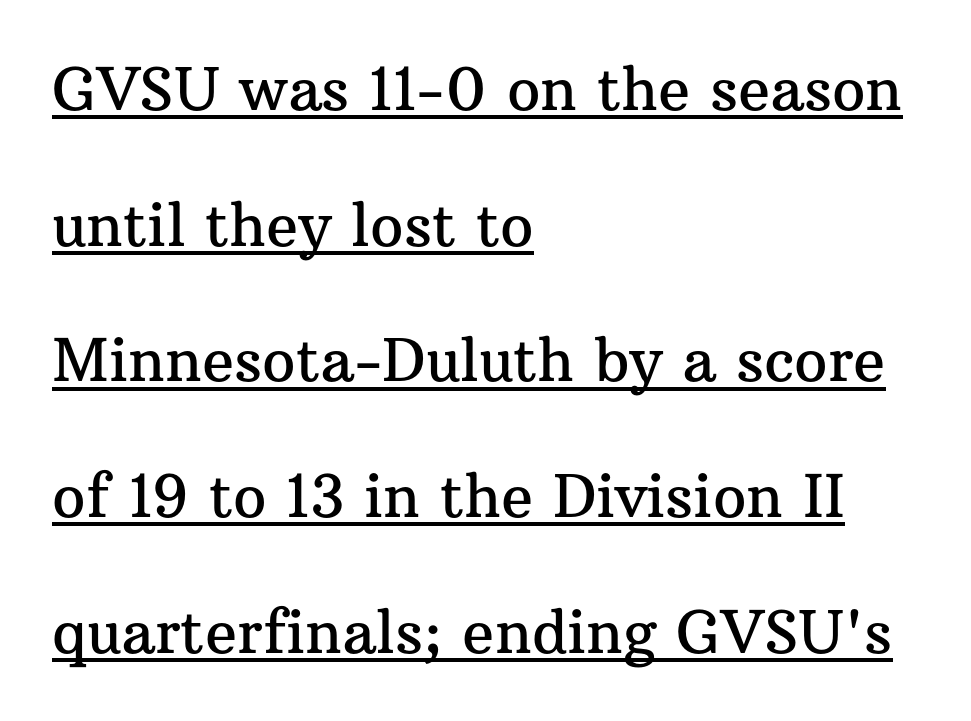
Q: Is the text italic (slanted)? A: No, it is upright.
Q: Is the typeface a serif or a sans-serif typeface? A: Serif.
Q: Is the text underlined? A: Yes.
Q: How is the paragraph aligned? A: Left-aligned.
Q: Is the spacing between letters normal or unusually wide? A: Normal.
Q: Is the spacing between lines tight, normal or loose? A: Loose.
Q: Width (condensed, normal, or wide)? A: Normal.
Q: Stroke contrast? A: Medium.
Q: x-height? A: Medium.
Q: Monospaced? A: No.
